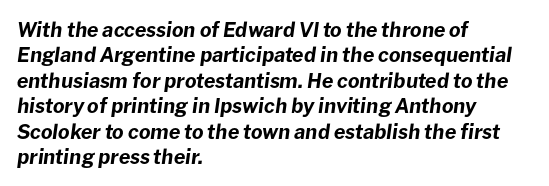
Rule under the text: the space is simply empty. Strong, thick strokes mark this as bold type. Compared with typical body copy, the letter spacing here is the same. One glance says typical: line gaps are just what's usual. Reading down the block, your eye returns to a fixed left position each line. The specimen reads as italic at a glance.
